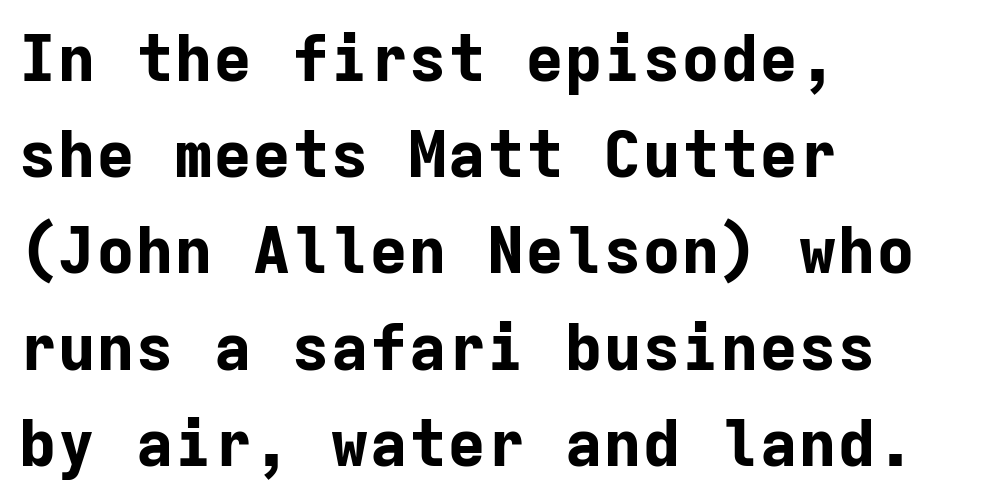
Q: Is the text bold? A: Yes.
Q: Is the text italic (slanted)? A: No, it is upright.
Q: Is the typeface a serif or a sans-serif typeface? A: Sans-serif.
Q: Is the text underlined? A: No.
Q: How is the paragraph aligned? A: Left-aligned.
Q: Is the spacing between letters normal or unusually wide? A: Normal.
Q: Is the spacing between lines tight, normal or loose? A: Normal.
Q: Width (condensed, normal, or wide)? A: Normal.
Q: Stroke contrast? A: Low.
Q: x-height? A: Medium.
Q: Monospaced? A: Yes.
